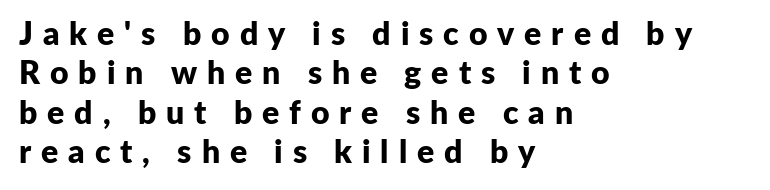
The image shows 32 px bold sans-serif type, upright; set left-aligned, line spacing 1.23x, unusually wide letter spacing (+0.31 em), not underlined; low stroke contrast and a medium x-height.
